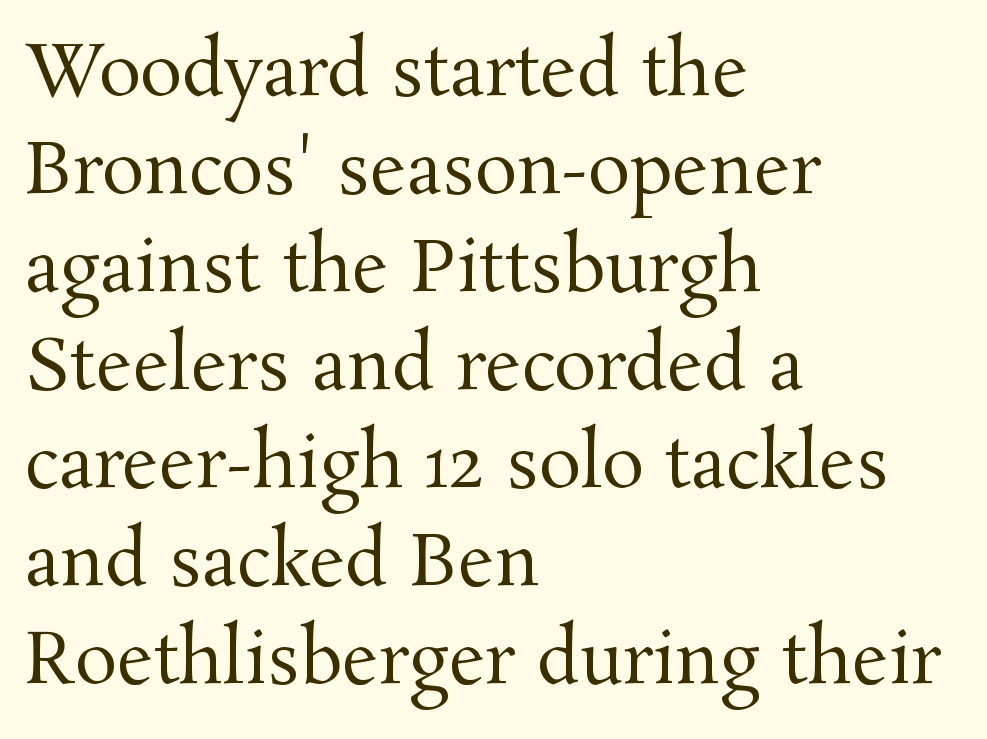
The gap between lines stays unmarked. When letters stand straight like this, we call the style roman or upright. Here the designer chose a conventional face with non-uniform glyph widths. Spacing between characters is what you'd get straight out of the box.
